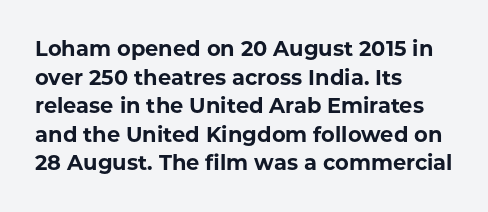
The image shows 21 px bold type, upright; set left-aligned, normal line spacing (1.36x), normal letter spacing, not underlined.
